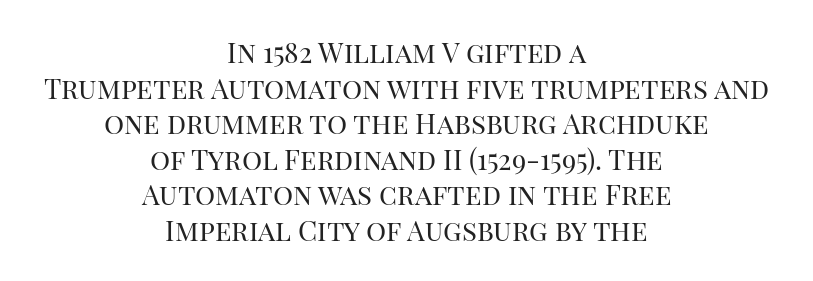
Does the lettering tilt? It doesn't — this is upright. Little horizontal feet cap the strokes, marking this as serif type. Each word holds together tightly as a unit, with standard inter-letter gaps. These lines stack symmetrically, like a column narrowing and widening about its center.
